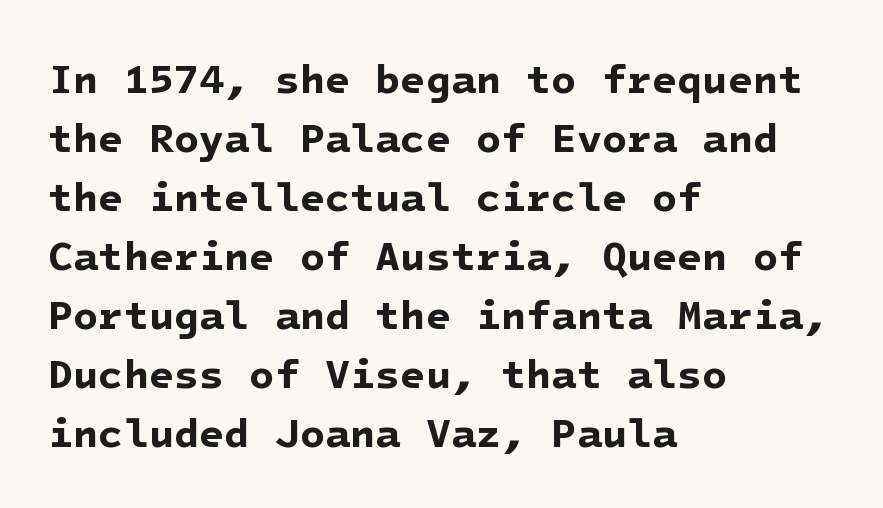
Beneath every word, the page is bare. The face used here is rendered with its standard letterfit. How would I describe the line gaps? Plain and ordinary. No feet cap the strokes, marking this as sans-serif type.
